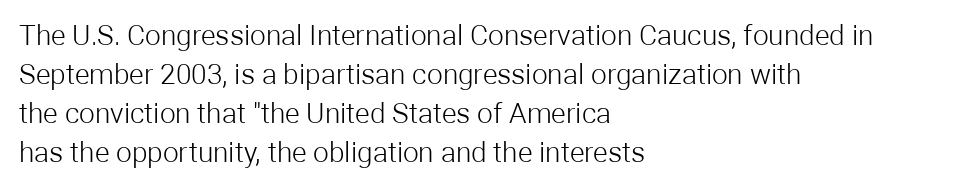
Here the glyphs are tracked normally, forming tight word shapes. Look at the bottom of the vertical strokes: they stop flat, with no serifs. A roman cut, with each character standing at attention. Reading down the column, the eye jumps a familiar distance to each next line. Underlining? Definitely not there. The letters advance in unequal steps, a hallmark of proportional type.
